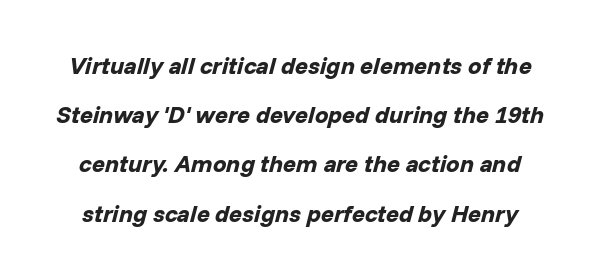
Q: Is the text bold? A: Yes.
Q: Is the text italic (slanted)? A: Yes, it leans right by about 14 degrees.
Q: Is the text underlined? A: No.
Q: Is the spacing between letters normal or unusually wide? A: Normal.
Q: Is the spacing between lines tight, normal or loose? A: Loose.
